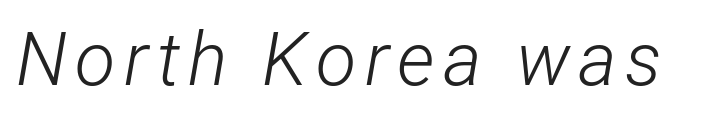
Q: Is the text bold? A: No.
Q: Is the text italic (slanted)? A: Yes, it leans right by about 12 degrees.
Q: Is the text underlined? A: No.
Q: Width (condensed, normal, or wide)? A: Condensed.
Q: Stroke contrast? A: Low.
Q: x-height? A: Medium.
Q: Monospaced? A: No.
